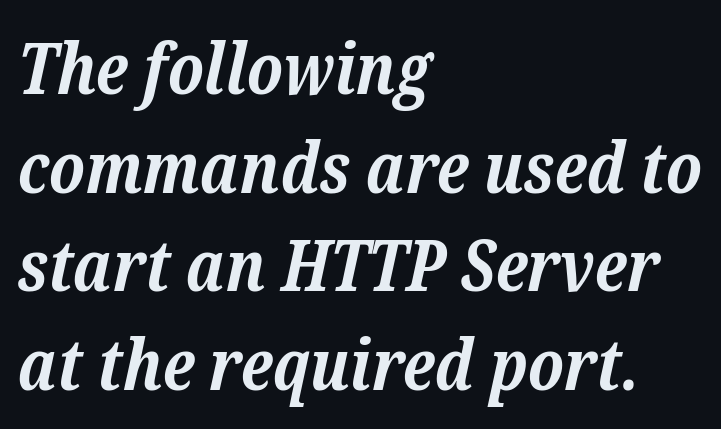
The image shows 72 px bold serif type, italic (leaning right); set left-aligned, normal line spacing (1.37x), normal letter spacing, not underlined; low stroke contrast and a medium x-height.
